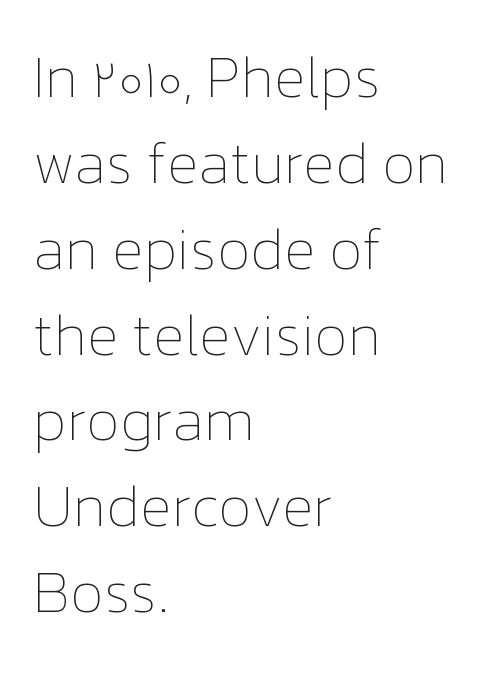
The image shows 58 px thin type, upright; set left-aligned, normal line spacing (1.48x), normal letter spacing, not underlined; low stroke contrast and a medium x-height.
